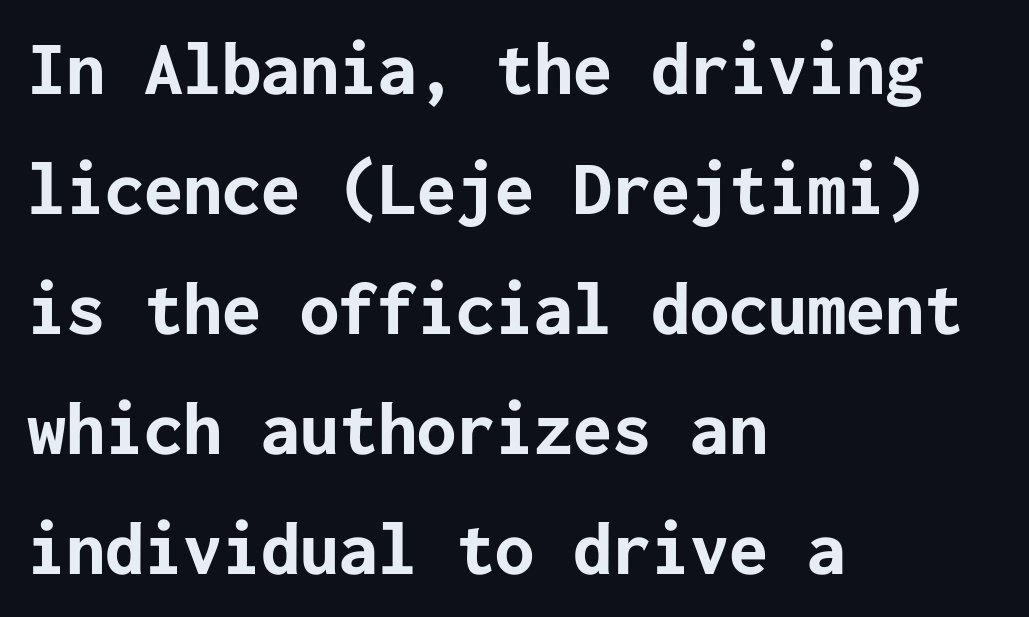
Q: Is the text bold? A: Yes.
Q: Is the text italic (slanted)? A: No, it is upright.
Q: Is the typeface a serif or a sans-serif typeface? A: Sans-serif.
Q: Is the text underlined? A: No.
Q: How is the paragraph aligned? A: Left-aligned.
Q: Is the spacing between letters normal or unusually wide? A: Normal.
Q: Is the spacing between lines tight, normal or loose? A: Normal.
Q: Width (condensed, normal, or wide)? A: Normal.
Q: Stroke contrast? A: Low.
Q: x-height? A: Medium.
